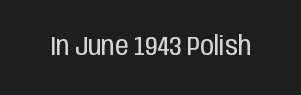
{"italic": "no", "bold": "no", "underline": "no", "letter_spacing": "normal", "letter_spacing_em": 0.0, "glyph_px": 27}
